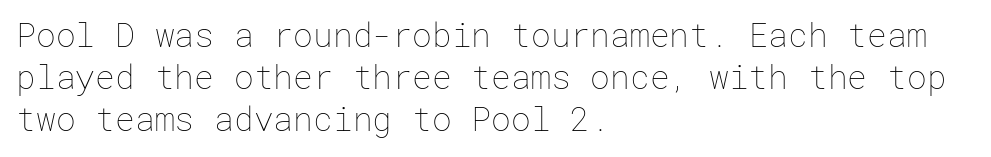
The area under the type is left untouched. The lettering holds an erect, upright posture throughout. The passage is arranged the way most books set body copy — flush left. Look at the tracking — it's just the regular setting, nothing added. Counters stay open thanks to moderate or lighter strokes.
